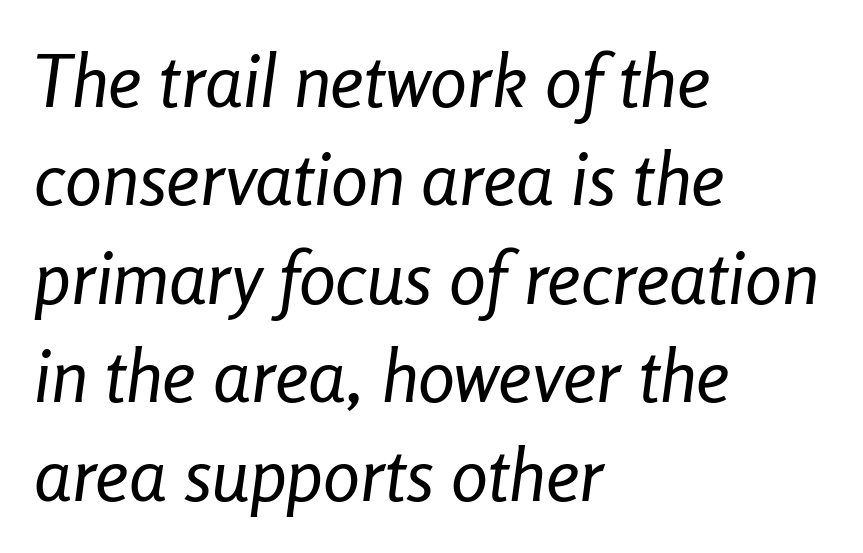
{"italic": "yes", "lean": "right", "slant_degrees": 8, "bold": "no", "weight": "regular", "width": "condensed", "stroke_contrast": "low", "x_height": "medium", "monospaced": "no", "underline": "no", "align": "left", "line_spacing": "normal", "line_spacing_ratio": 1.33, "letter_spacing": "normal", "letter_spacing_em": 0.0, "glyph_px": 74}
